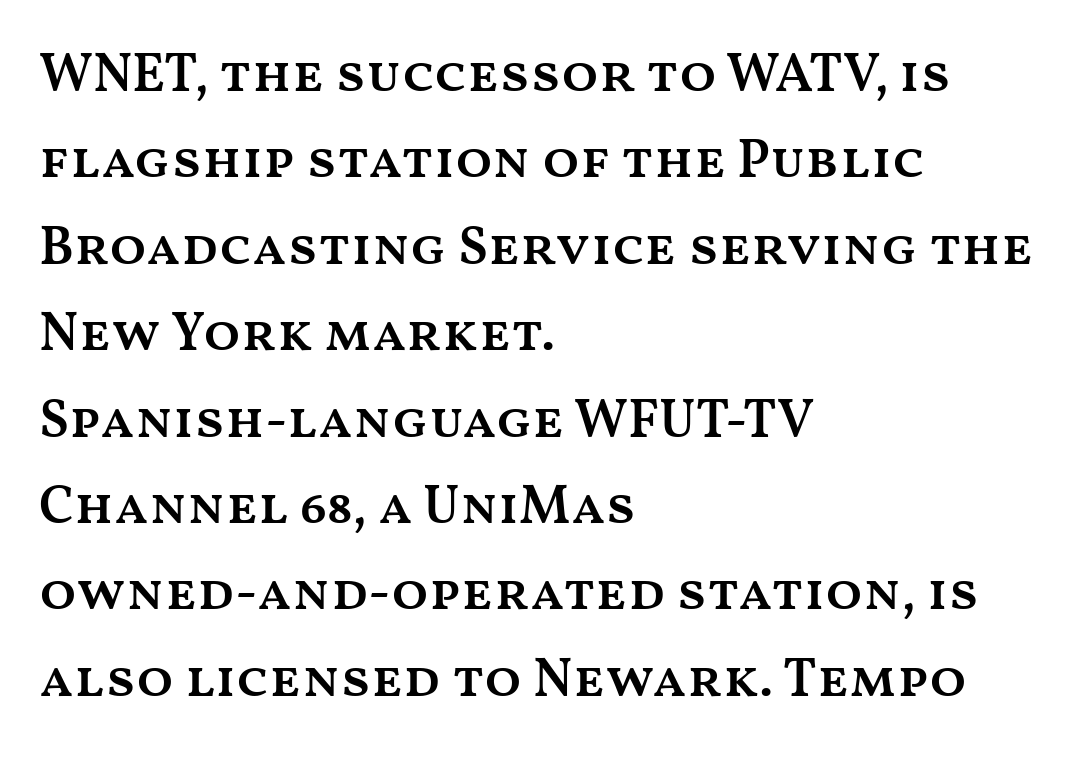
The image shows 54 px semibold, wide type, upright; set left-aligned, normal line spacing (1.6x), normal letter spacing, not underlined; medium stroke contrast and a medium x-height.
